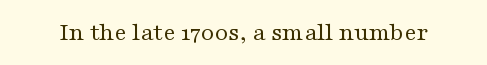
Q: Is the text bold? A: No.
Q: Is the text italic (slanted)? A: No, it is upright.
Q: Is the text underlined? A: No.
Q: Is the spacing between letters normal or unusually wide? A: Normal.
